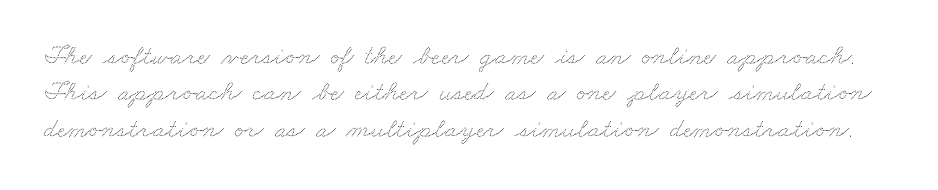
{"width": "wide", "stroke_contrast": "low", "x_height": "small", "monospaced": "no", "underline": "no", "line_spacing": "normal", "line_spacing_ratio": 1.3, "letter_spacing": "normal", "letter_spacing_em": 0.0, "glyph_px": 28}
